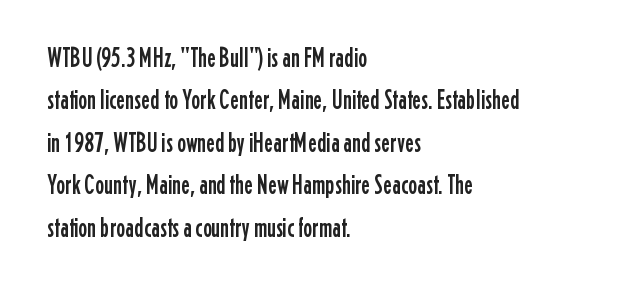
The image shows 27 px text type, upright; set left-aligned, normal line spacing (1.57x), normal letter spacing, not underlined.
